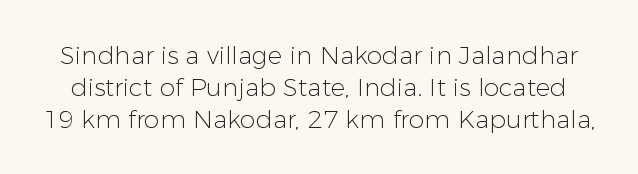
The weight tops out at a normal text grade. The horizontal fit of the characters is conventional and even. Underlining? Definitely not there. You can tell it's not italic because the verticals are truly vertical. The space between consecutive lines is moderate.
